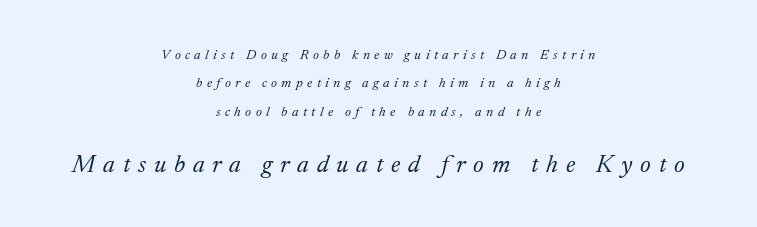
The image shows 25 px text type, italic (leaning right); set centered, loose line spacing (2.02x), unusually wide letter spacing (+0.31 em), not underlined; the second (bottom) block is 1.79x larger.
